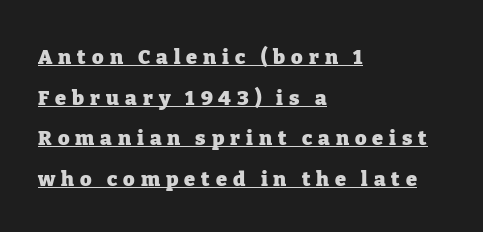
Q: Is the text bold? A: Yes.
Q: Is the text italic (slanted)? A: No, it is upright.
Q: Is the text underlined? A: Yes.
Q: How is the paragraph aligned? A: Left-aligned.
Q: Is the spacing between letters normal or unusually wide? A: Unusually wide.
Q: Is the spacing between lines tight, normal or loose? A: Loose.
